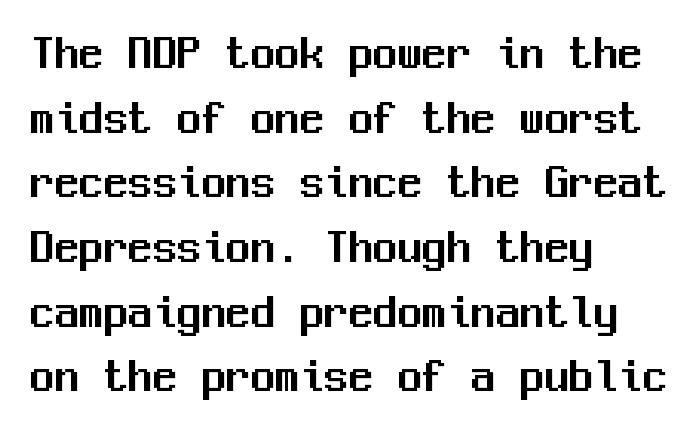
How are the letters spaced? Ordinarily, with no added tracking. When letters stand straight like this, we call the style roman or upright. Clear beneath every line of the passage. Each letter, wide or thin by design, is forced into the same width here. The passage shown stacks its lines at a standard gap. Teacher's note: observe the even left margin — that is flush-left alignment.
